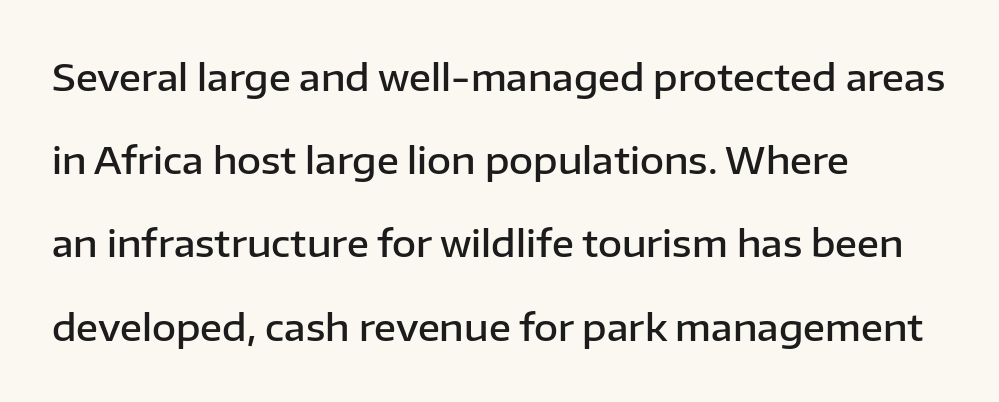
The space directly below the letters is spotless. Students, observe: this is what heavily led, spacious text looks like. These lines are rendered in a variable-pitch font. Look at the stroke-to-counter ratio: somewhat heavy, a semibold. Ordinary non-slanted type is in use. Compared with typical body copy, the letter spacing here is the same.
